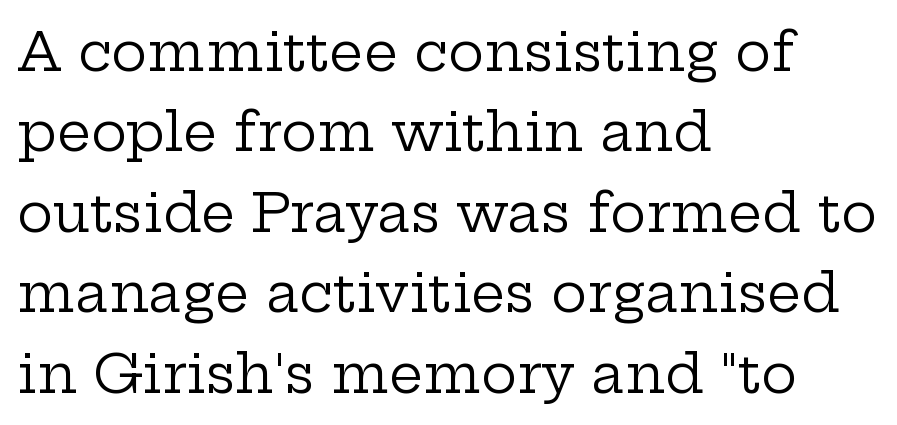
Lines of text with bare space underneath. Typographically, this falls in the serif category. Vertical spacing — default. Characters remain perfectly vertical along every line. Each letter keeps its own natural width here, so spacing adapts to shape.
